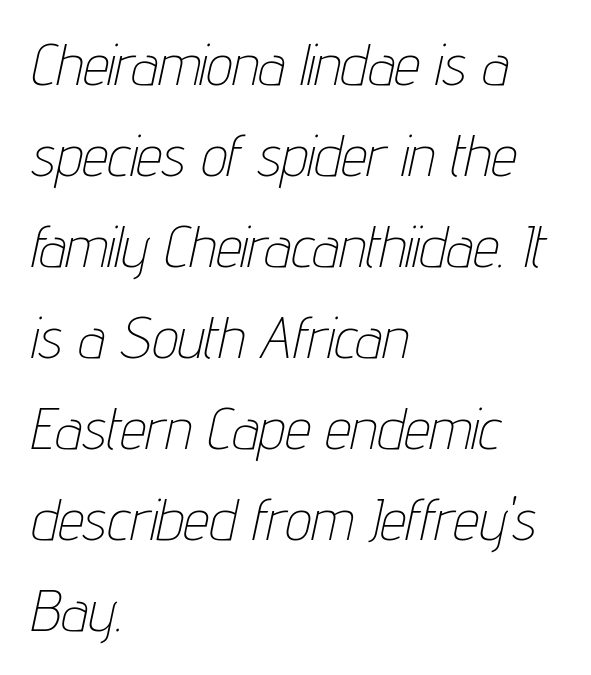
Letter spacing: default. Spacing verdict: proportional, widths tailored to each character. The glyphs are unaccompanied by any horizontal stroke below them. One glance says typical: line gaps are just what's usual. Reading down the block, your eye returns to a fixed left position each line.
